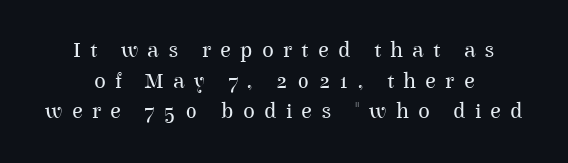
The image shows 22 px text type, upright; set centered, normal line spacing (1.39x), unusually wide letter spacing (+0.42 em), not underlined.
